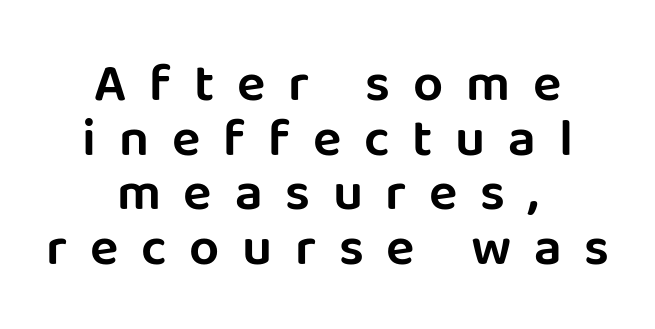
The image shows 53 px sans-serif type, upright; set centered, tight line spacing (1.03x), unusually wide letter spacing (+0.43 em), not underlined; low stroke contrast and a large x-height.
